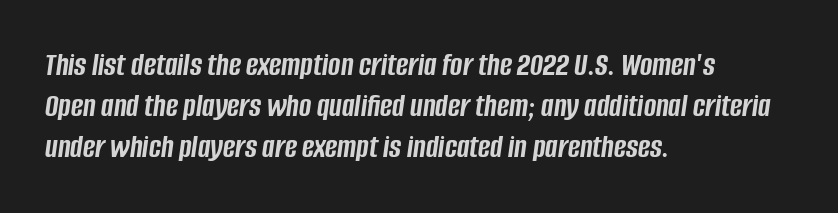
Q: Is the text bold? A: Yes.
Q: Is the text italic (slanted)? A: Yes, it leans right by about 8 degrees.
Q: Is the text underlined? A: No.
Q: How is the paragraph aligned? A: Left-aligned.
Q: Is the spacing between letters normal or unusually wide? A: Normal.
Q: Is the spacing between lines tight, normal or loose? A: Normal.
Q: Width (condensed, normal, or wide)? A: Condensed.
Q: Stroke contrast? A: Low.
Q: x-height? A: Large.
Q: Monospaced? A: No.
